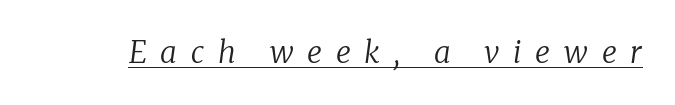
{"serif": "yes", "italic": "yes", "lean": "right", "slant_degrees": 8, "bold": "no", "weight": "regular", "width": "normal", "stroke_contrast": "low", "x_height": "medium", "monospaced": "no", "underline": "yes", "letter_spacing": "wide", "letter_spacing_em": 0.46, "glyph_px": 30}
